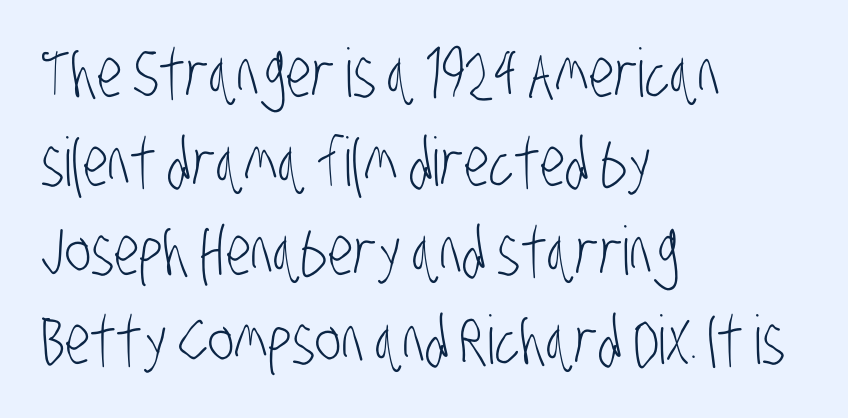
The image shows 67 px light, condensed sans-serif type; set left-aligned, normal line spacing (1.33x), normal letter spacing, not underlined; low stroke contrast and a large x-height.
